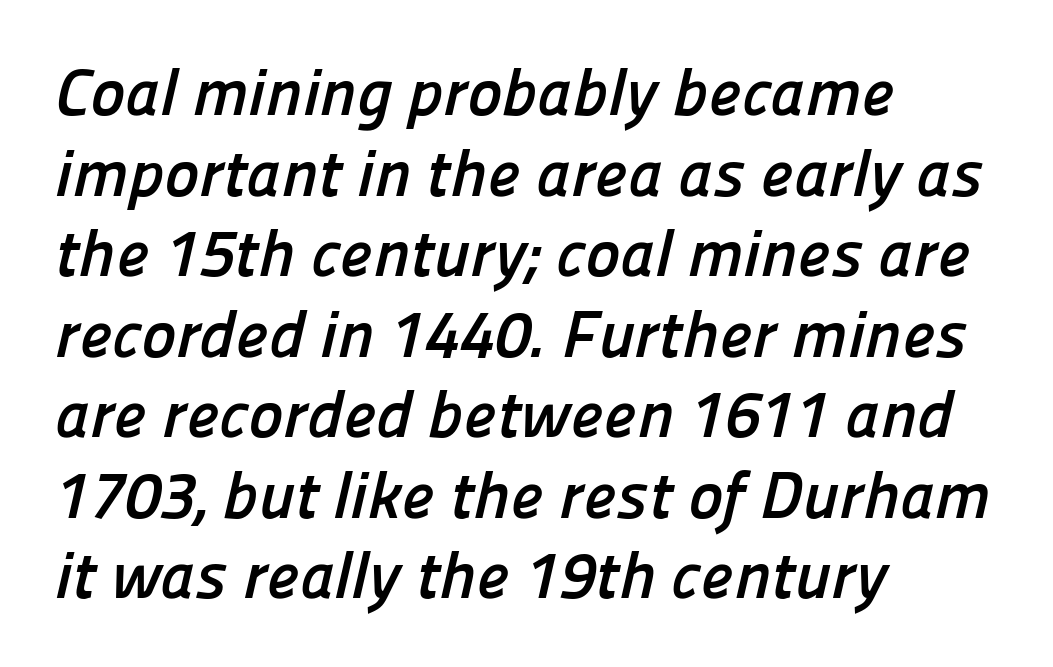
The face used here is rendered with its standard letterfit. Type without underlining. The lines in this sample share a left origin and differ only in where they stop. No feet cap the strokes, marking this as sans-serif type. A typesetter would call this proportional, since set widths differ per character. Pretty heavy lettering here — definitely bold.
